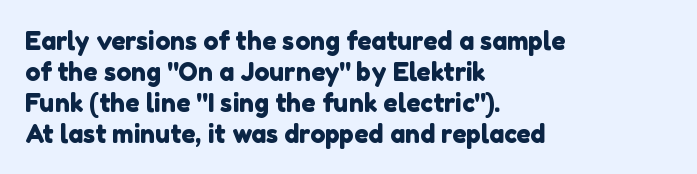
The image shows 25 px text type; set left-aligned, line spacing 1.24x, normal letter spacing, not underlined.
